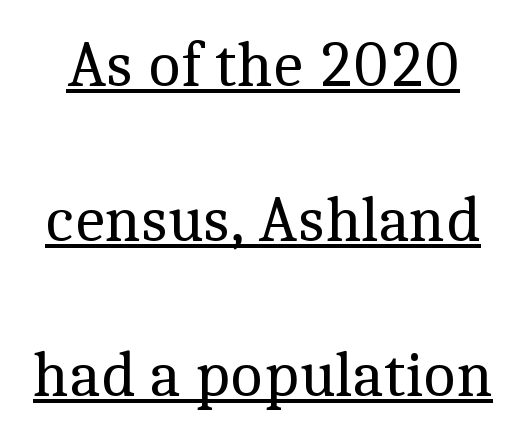
Compared with typical body copy, the letter spacing here is the same. The typeface has the unassuming heft of standard copy or less. One glance says open: line gaps are wider than usual. The face used here is seriffed, in the tradition of book romans.
